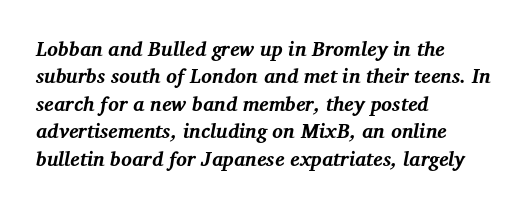
Q: Is the text bold? A: Yes.
Q: Is the text italic (slanted)? A: Yes, it leans right by about 12 degrees.
Q: Is the text underlined? A: No.
Q: How is the paragraph aligned? A: Left-aligned.
Q: Is the spacing between letters normal or unusually wide? A: Normal.
Q: Is the spacing between lines tight, normal or loose? A: Normal.
